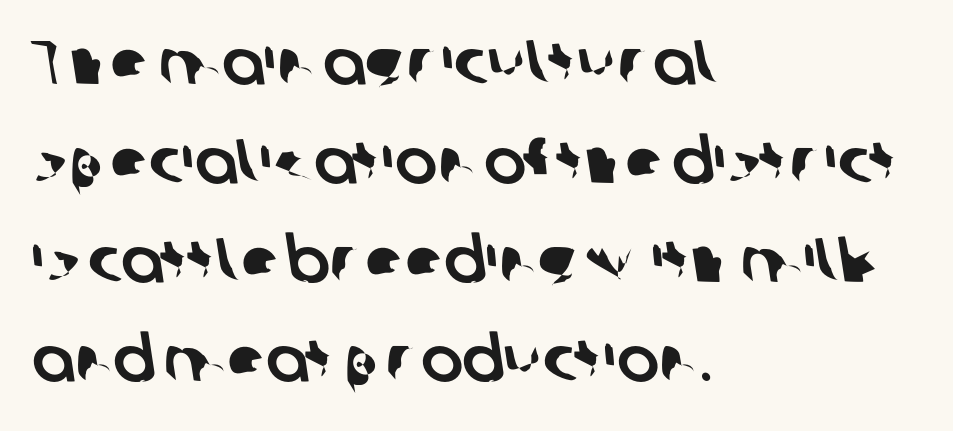
Caption: standard tracking, unaltered. A typesetter would call this proportional, since set widths differ per character. Rows of type keep a routine distance in the vertical direction. Nothing sits at the stroke ends, so this counts as sans-serif. A classic flush-left, rag-right setting is used for this passage.
